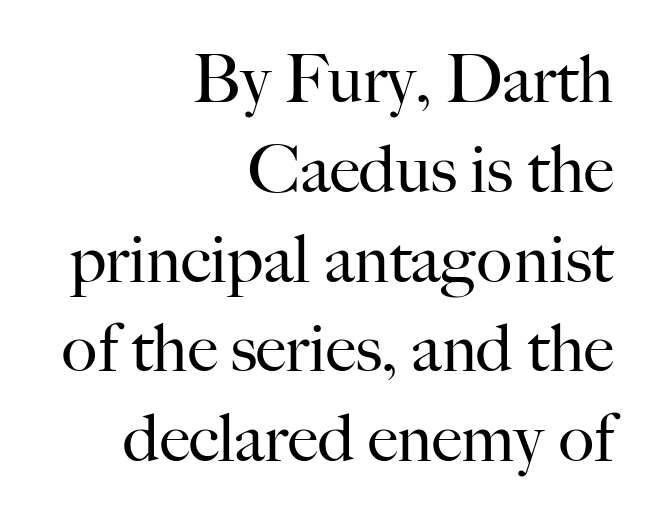
The image shows 67 px regular-weight serif type, upright; set right-aligned, normal line spacing (1.34x), normal letter spacing, not underlined; high stroke contrast and a small x-height.
